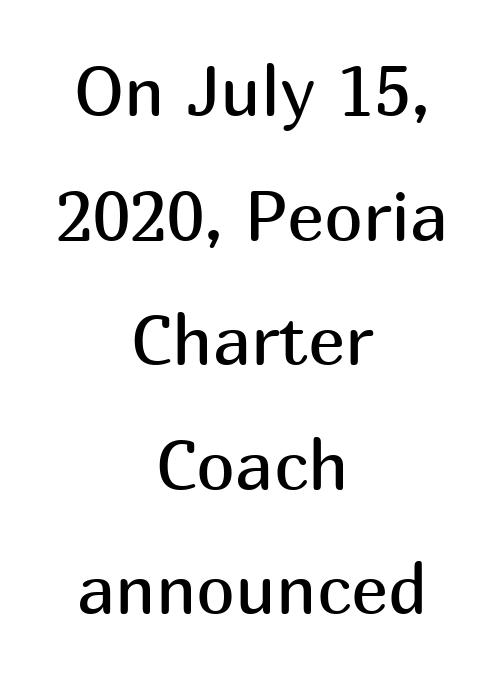
{"serif": "no", "italic": "no", "bold": "no", "weight": "regular", "width": "normal", "stroke_contrast": "medium", "x_height": "medium", "monospaced": "no", "underline": "no", "align": "center", "line_spacing_ratio": 1.78, "letter_spacing": "normal", "letter_spacing_em": 0.0, "glyph_px": 70}
